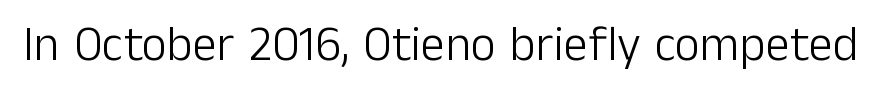
Ink coverage per letter is moderate at most. The glyphs are unaccompanied by any horizontal stroke below them. This is the regular roman posture of the typeface. Letter spacing: default.
